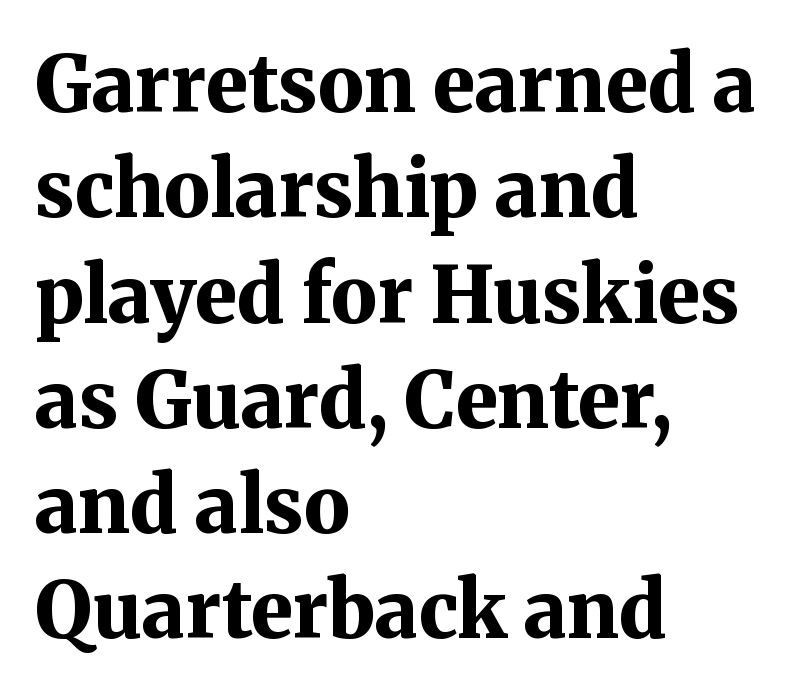
Serifs: yes, visible at the terminals of the letterforms. Think of a printed novel: that variable character pitch is what you see here. The face used here has the dense, thick strokes of a bold. Casual observation: everything's shoved over to the left.
